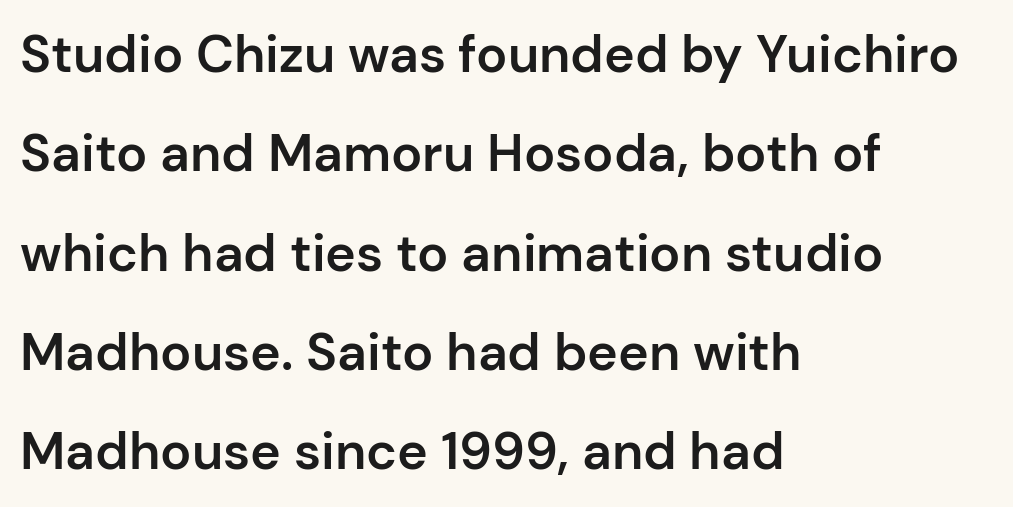
The image shows 52 px semibold sans-serif type, upright; set left-aligned, loose line spacing (1.91x), normal letter spacing, not underlined; low stroke contrast and a medium x-height.
